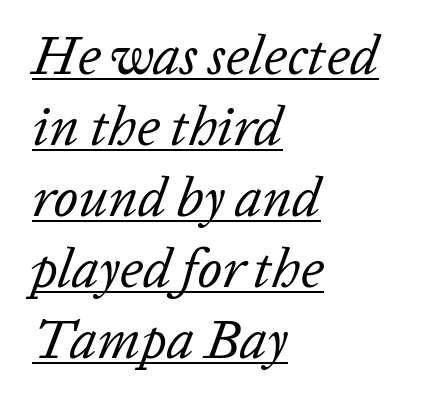
The image shows 55 px regular-weight type, italic (leaning right); set left-aligned, normal line spacing (1.29x), normal letter spacing, underlined; low stroke contrast and a medium x-height.
